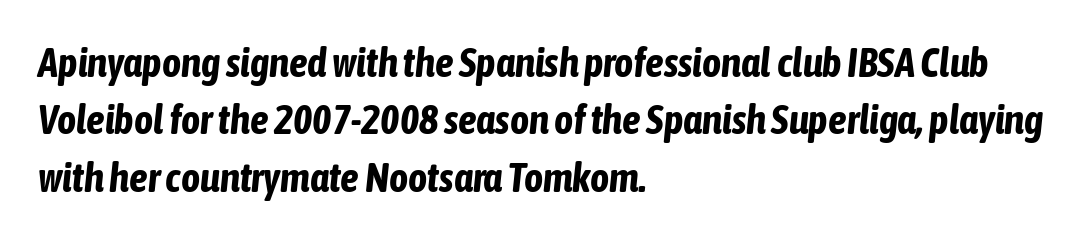
The image shows 41 px bold, condensed type, italic (leaning right); set left-aligned, normal line spacing (1.4x), normal letter spacing, not underlined; low stroke contrast and a medium x-height.
